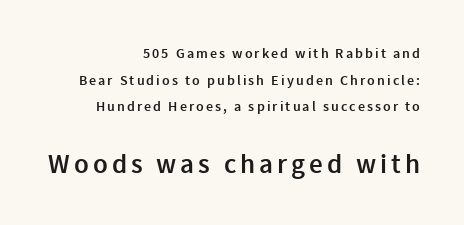
Honestly, there is no underline to notice here at all. Larger block? The one below; the one above is distinctly smaller. Italic: no, the glyphs are upright roman. The lines are spread far apart with generous leading.
